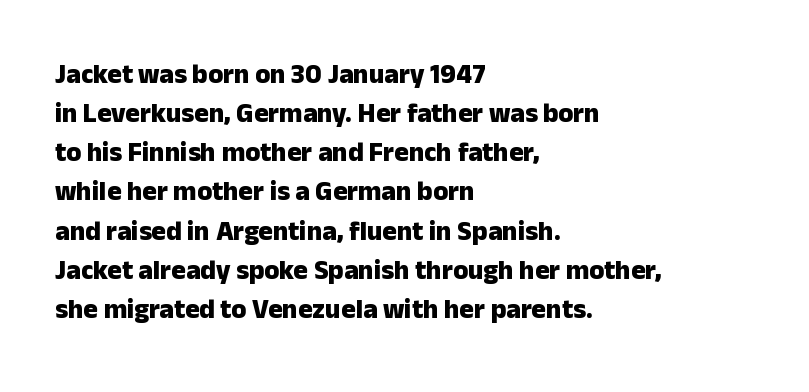
The image shows 27 px bold type, upright; set left-aligned, normal line spacing (1.45x), normal letter spacing, not underlined.
